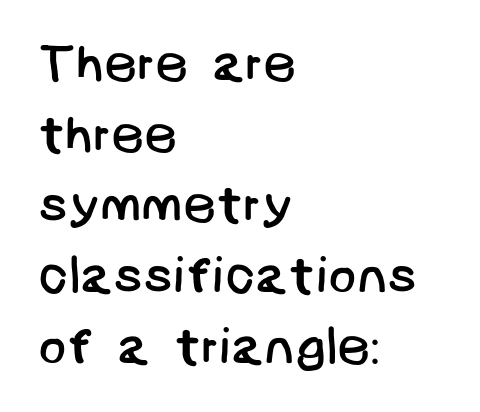
The image shows 52 px regular-weight sans-serif type; set left-aligned, normal line spacing (1.36x), normal letter spacing, not underlined; low stroke contrast and a large x-height.
